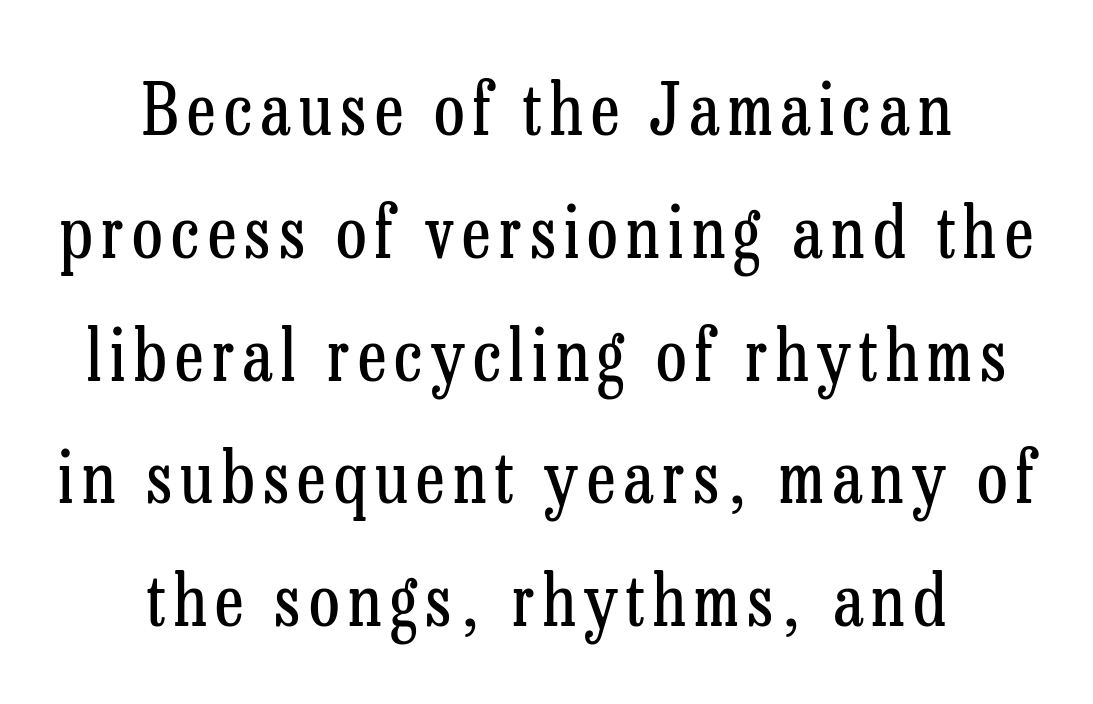
The image shows 71 px regular-weight, condensed serif type, upright; set centered, line spacing 1.73x, not underlined; low stroke contrast and a medium x-height.
